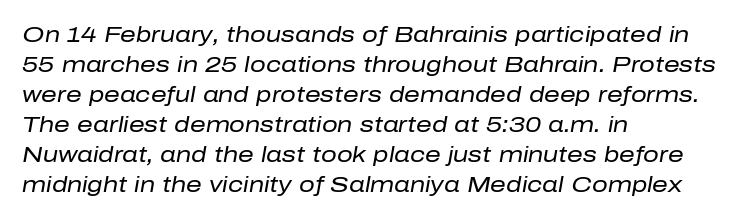
The image shows 22 px text type, italic (leaning right); set left-aligned, normal line spacing (1.36x), normal letter spacing, not underlined.
